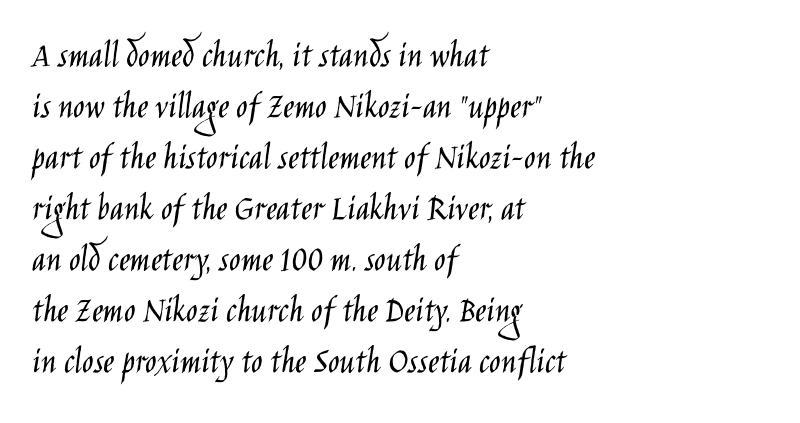
The image shows 38 px light, condensed sans-serif type; set left-aligned, normal line spacing (1.34x), normal letter spacing, not underlined; low stroke contrast and a large x-height.
